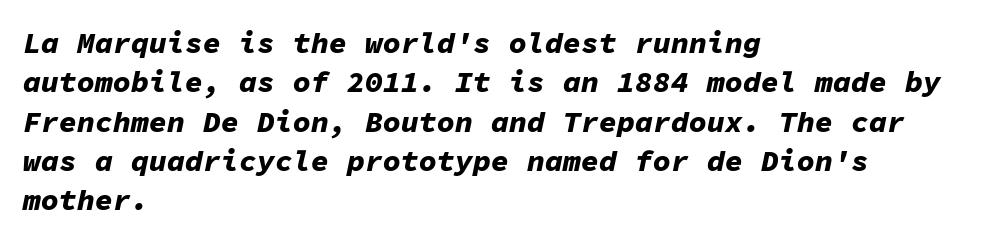
Looks like terminal output: every glyph gets an equal slot. The face used here is rendered with its standard letterfit. Leftover space on each line is placed entirely after the last word. The block of text has a typical density, with ordinary space between rows. Typesetter's note: full bold, strokes at maximum text heaviness.
